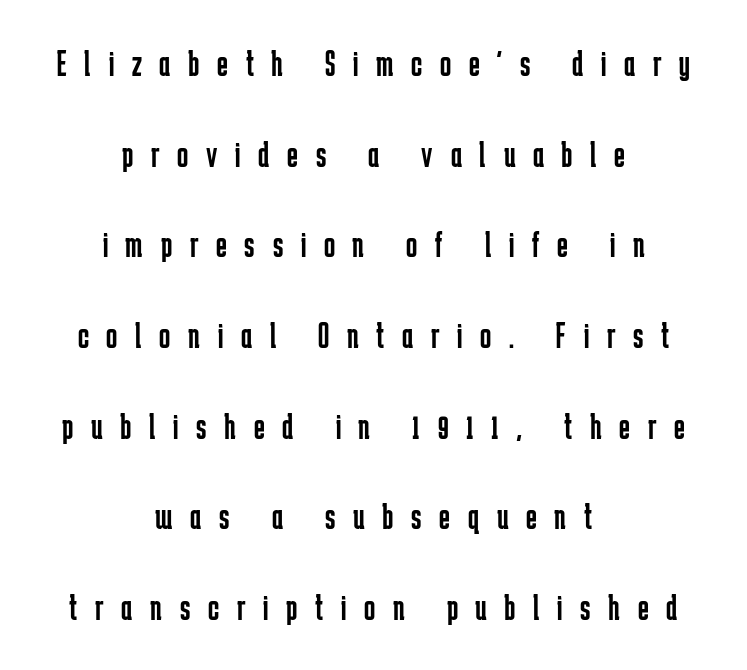
{"serif": "no", "italic": "no", "bold": "no", "weight": "regular", "width": "condensed", "stroke_contrast": "low", "x_height": "medium", "monospaced": "no", "underline": "no", "align": "center", "line_spacing": "loose", "line_spacing_ratio": 2.45, "letter_spacing": "wide", "letter_spacing_em": 0.48, "glyph_px": 37}
